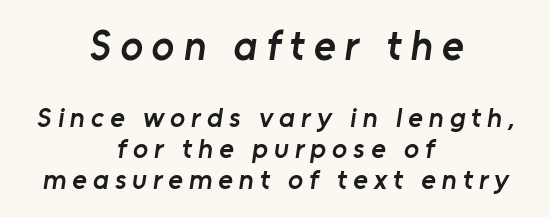
Q: Is the text bold? A: Semi-bold.
Q: Is the typeface a serif or a sans-serif typeface? A: Sans-serif.
Q: Is the text underlined? A: No.
Q: How is the paragraph aligned? A: Centered.
Q: Is the spacing between letters normal or unusually wide? A: Unusually wide.
Q: Is the spacing between lines tight, normal or loose? A: Tight.
Q: Which block of text is set in a larger size, the first (top) or the second (bottom)? A: The first (top) one.
Q: Width (condensed, normal, or wide)? A: Normal.
Q: Stroke contrast? A: Low.
Q: x-height? A: Medium.
Q: Monospaced? A: No.
